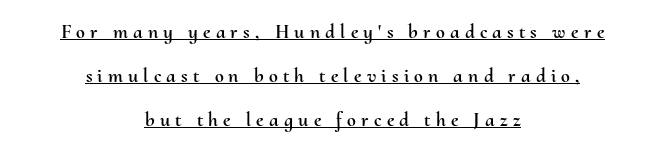
The image shows 20 px text type, upright; set centered, loose line spacing (2.21x), unusually wide letter spacing (+0.26 em), underlined.
